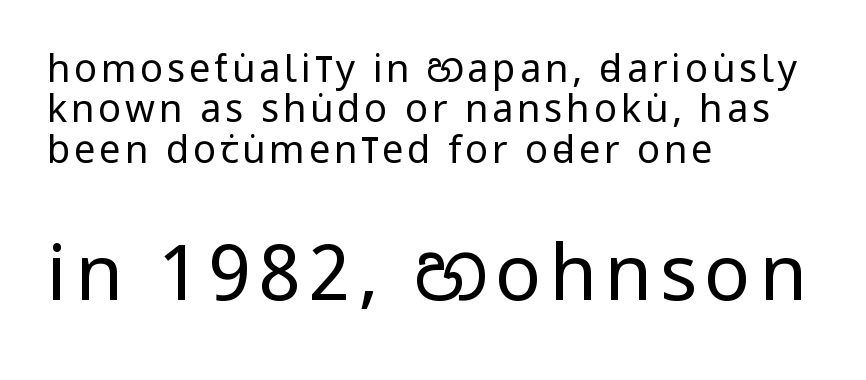
The setting favours the left margin, as ordinary paragraphs usually do. The strokes are not fattened; the text isn't bold. Does the leading feel generous? Not at all — it's pinched. Rule under the text: the space is simply empty.
